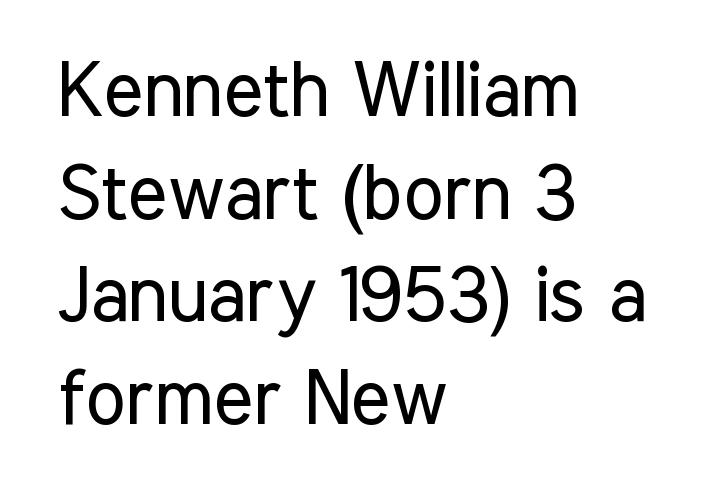
Q: Is the text bold? A: No.
Q: Is the text italic (slanted)? A: No, it is upright.
Q: Is the typeface a serif or a sans-serif typeface? A: Sans-serif.
Q: Is the text underlined? A: No.
Q: How is the paragraph aligned? A: Left-aligned.
Q: Is the spacing between letters normal or unusually wide? A: Normal.
Q: Is the spacing between lines tight, normal or loose? A: Normal.
Q: Width (condensed, normal, or wide)? A: Condensed.
Q: Stroke contrast? A: Low.
Q: x-height? A: Medium.
Q: Monospaced? A: No.
